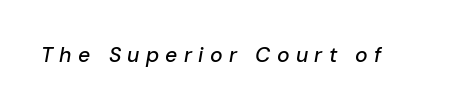
The image shows 21 px text type, italic (leaning right); set unusually wide letter spacing (+0.3 em), not underlined.
